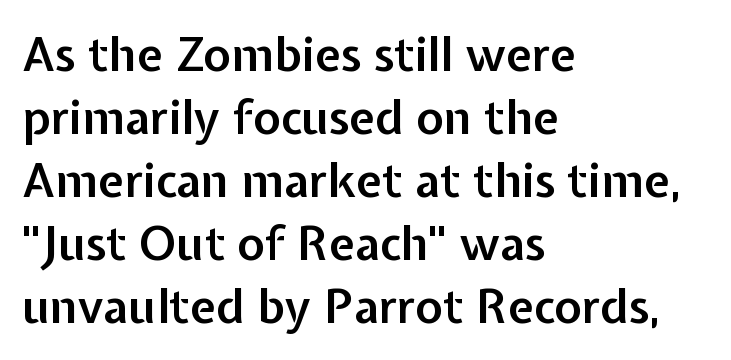
Q: Is the text bold? A: Semi-bold.
Q: Is the text italic (slanted)? A: No, it is upright.
Q: Is the typeface a serif or a sans-serif typeface? A: Sans-serif.
Q: Is the text underlined? A: No.
Q: How is the paragraph aligned? A: Left-aligned.
Q: Is the spacing between letters normal or unusually wide? A: Normal.
Q: Is the spacing between lines tight, normal or loose? A: Normal.
Q: Width (condensed, normal, or wide)? A: Normal.
Q: Stroke contrast? A: Low.
Q: x-height? A: Medium.
Q: Monospaced? A: No.
